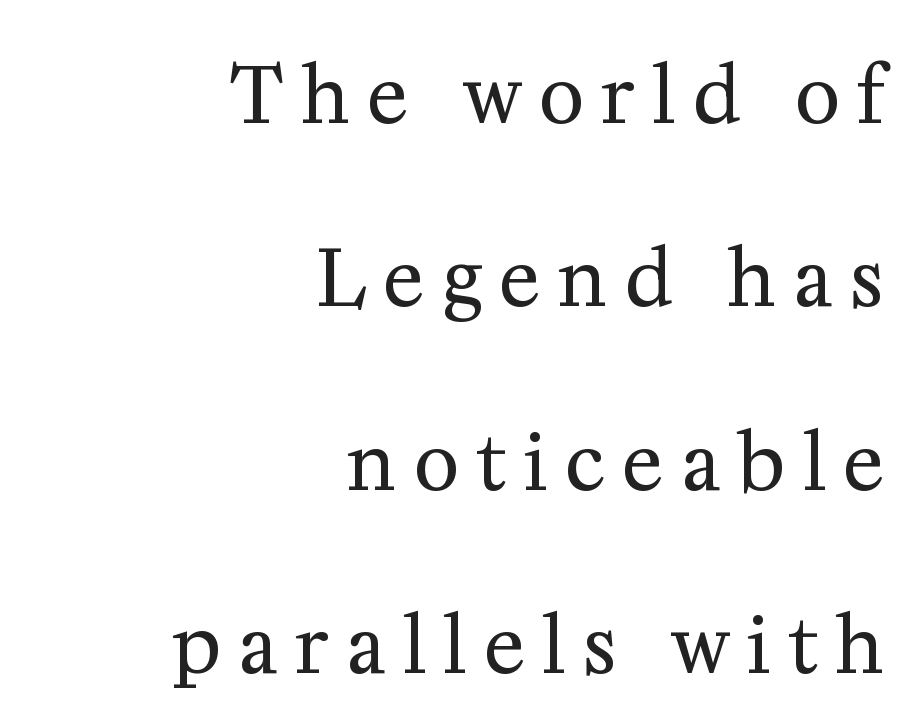
{"serif": "yes", "italic": "no", "bold": "no", "weight": "regular", "width": "normal", "stroke_contrast": "medium", "x_height": "medium", "monospaced": "no", "underline": "no", "align": "right", "line_spacing": "loose", "line_spacing_ratio": 2.38, "letter_spacing": "wide", "letter_spacing_em": 0.23, "glyph_px": 77}
